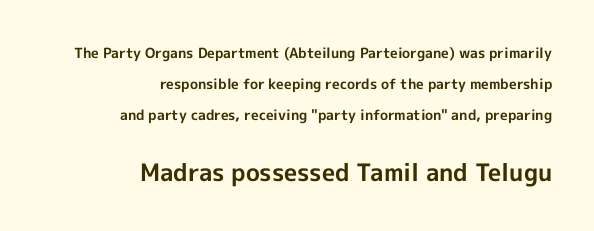
{"italic": "no", "bold": "yes", "underline": "no", "align": "right", "line_spacing": "loose", "line_spacing_ratio": 2.23, "letter_spacing": "normal", "letter_spacing_em": 0.0, "larger_block": "second", "size_ratio": 1.71, "glyph_px": 24}
